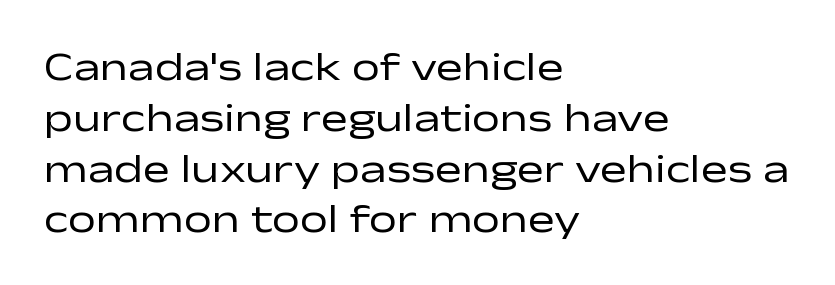
The image shows 40 px regular-weight, wide sans-serif type, upright; set left-aligned, normal line spacing (1.27x), normal letter spacing, not underlined; low stroke contrast and a medium x-height.
